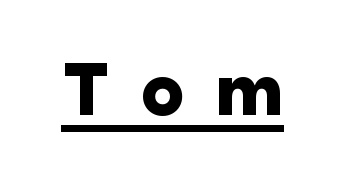
No feet cap the strokes, marking this as sans-serif type. Between one letter and the next there's a generous, obvious gap. Does a line run under the words? Yes, clearly. Typesetter's note: full bold, strokes at maximum text heaviness.
